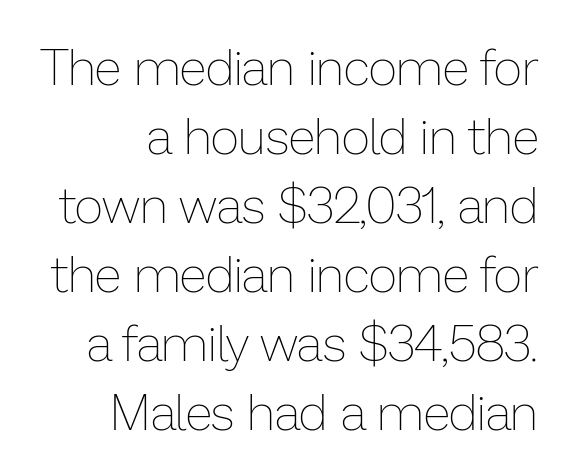
The image shows 50 px thin type, upright; set right-aligned, normal line spacing (1.38x), normal letter spacing, not underlined; low stroke contrast and a medium x-height.
